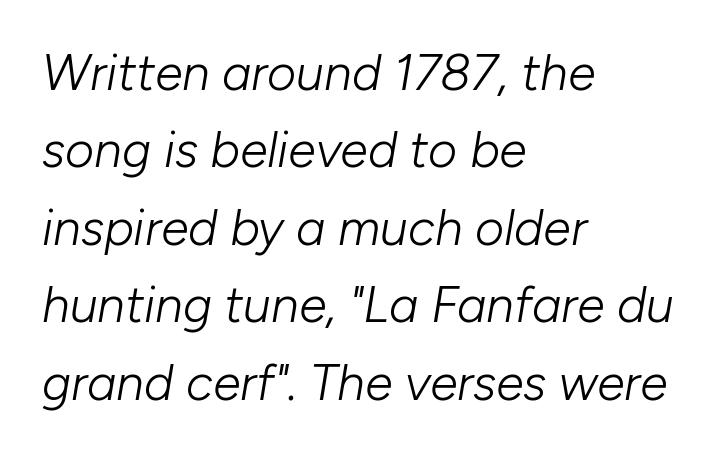
A typesetter would call this proportional, since set widths differ per character. Stems and bowls with no extra thickness — not bold. Normally led — the rows are evenly, conventionally spaced. Style check: oblique.
